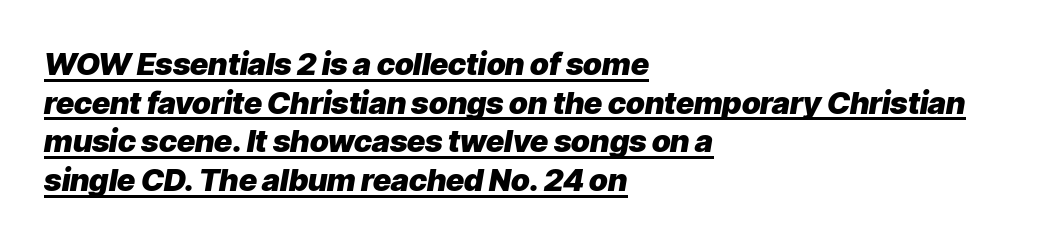
Q: Is the text bold? A: Yes.
Q: Is the text italic (slanted)? A: Yes, it leans right by about 9 degrees.
Q: Is the text underlined? A: Yes.
Q: How is the paragraph aligned? A: Left-aligned.
Q: Is the spacing between letters normal or unusually wide? A: Normal.
Q: Is the spacing between lines tight, normal or loose? A: Normal.
Q: Width (condensed, normal, or wide)? A: Normal.
Q: Stroke contrast? A: Low.
Q: x-height? A: Medium.
Q: Monospaced? A: No.
